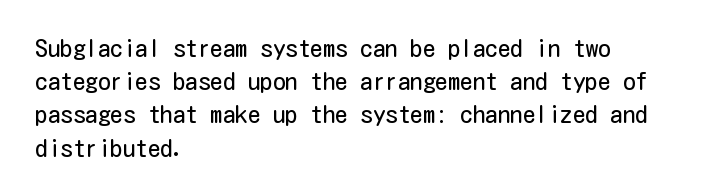
These lines sit exactly where default settings would place them. Decoration check: the copy has no underline. The typeface has the unassuming heft of standard copy or less. Horizontal alignment here is leftward, the default for most running prose.
